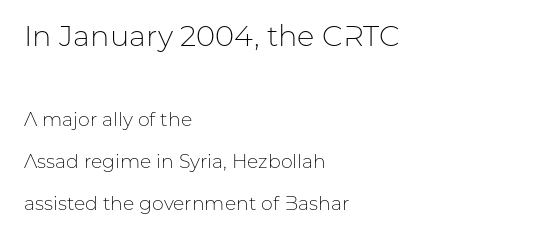
{"serif": "no", "italic": "no", "bold": "no", "weight": "light", "width": "normal", "stroke_contrast": "low", "x_height": "medium", "monospaced": "no", "underline": "no", "align": "left", "line_spacing": "loose", "line_spacing_ratio": 2.21, "letter_spacing": "normal", "letter_spacing_em": 0.0, "larger_block": "first", "size_ratio": 1.53, "glyph_px": 29}
